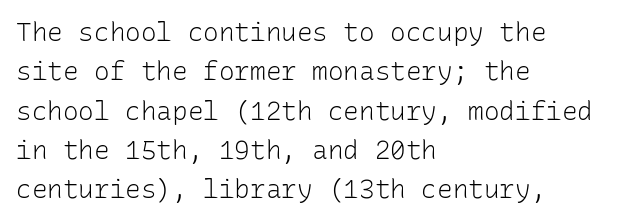
The image shows 26 px text type, upright; set left-aligned, normal line spacing (1.51x), normal letter spacing, not underlined.
